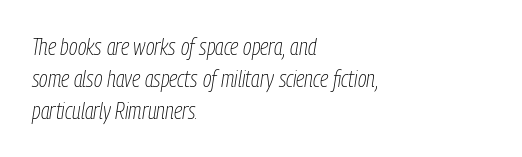
The image shows 23 px text type, italic (leaning right); set left-aligned, normal line spacing (1.39x), normal letter spacing, not underlined.
